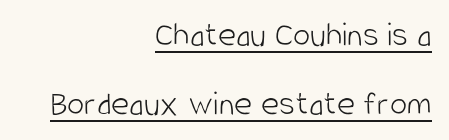
Q: Is the text bold? A: No.
Q: Is the text italic (slanted)? A: No, it is upright.
Q: Is the typeface a serif or a sans-serif typeface? A: Sans-serif.
Q: Is the text underlined? A: Yes.
Q: How is the paragraph aligned? A: Right-aligned.
Q: Is the spacing between letters normal or unusually wide? A: Normal.
Q: Is the spacing between lines tight, normal or loose? A: Loose.
Q: Width (condensed, normal, or wide)? A: Condensed.
Q: Stroke contrast? A: Low.
Q: x-height? A: Large.
Q: Monospaced? A: No.
